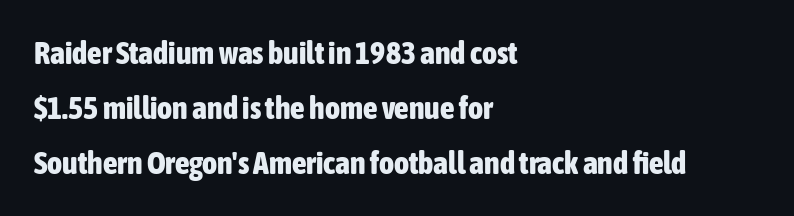
{"serif": "no", "italic": "no", "bold": "yes", "weight": "bold", "width": "condensed", "stroke_contrast": "low", "x_height": "medium", "monospaced": "no", "underline": "no", "align": "left", "line_spacing_ratio": 1.72, "letter_spacing": "normal", "letter_spacing_em": 0.0, "glyph_px": 32}
